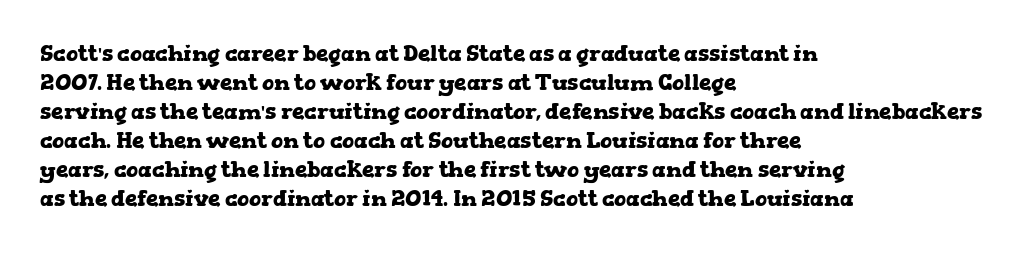
Q: Is the text bold? A: Yes.
Q: Is the text italic (slanted)? A: No, it is upright.
Q: Is the text underlined? A: No.
Q: How is the paragraph aligned? A: Left-aligned.
Q: Is the spacing between letters normal or unusually wide? A: Normal.
Q: Is the spacing between lines tight, normal or loose? A: Normal.
